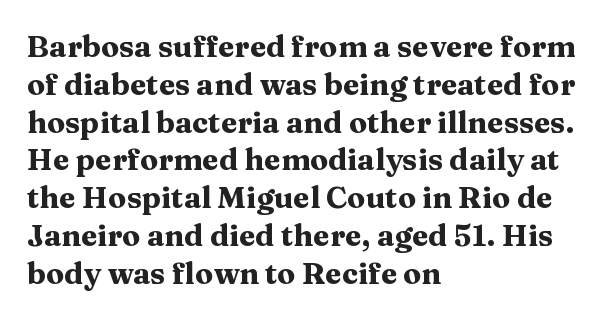
Q: Is the text bold? A: Yes.
Q: Is the text italic (slanted)? A: No, it is upright.
Q: Is the typeface a serif or a sans-serif typeface? A: Serif.
Q: Is the text underlined? A: No.
Q: How is the paragraph aligned? A: Left-aligned.
Q: Is the spacing between letters normal or unusually wide? A: Normal.
Q: Is the spacing between lines tight, normal or loose? A: Normal.
Q: Width (condensed, normal, or wide)? A: Wide.
Q: Stroke contrast? A: Medium.
Q: x-height? A: Medium.
Q: Monospaced? A: No.
